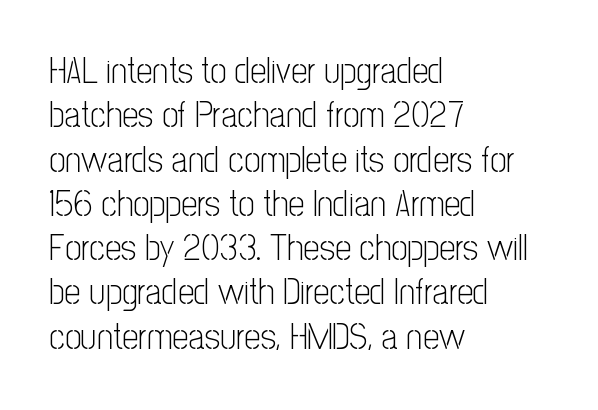
{"serif": "no", "italic": "no", "bold": "no", "weight": "light", "width": "condensed", "stroke_contrast": "low", "x_height": "medium", "monospaced": "no", "underline": "no", "align": "left", "line_spacing_ratio": 1.23, "letter_spacing": "normal", "letter_spacing_em": 0.0, "glyph_px": 36}
